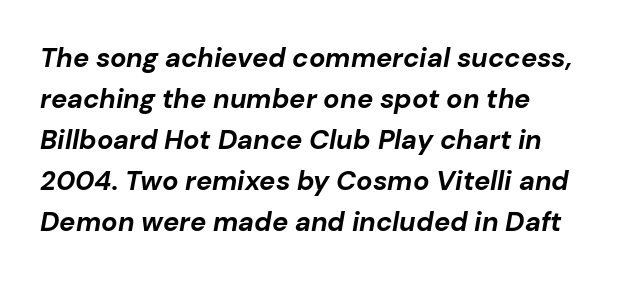
The image shows 27 px bold type, italic (leaning right); set left-aligned, normal line spacing (1.52x), normal letter spacing, not underlined.
